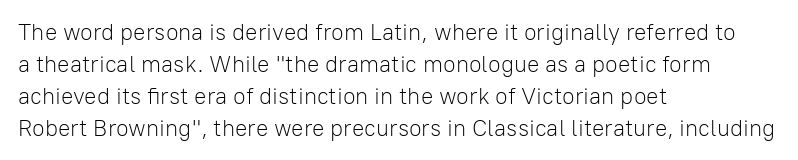
Q: Is the text bold? A: No.
Q: Is the text italic (slanted)? A: No, it is upright.
Q: Is the text underlined? A: No.
Q: How is the paragraph aligned? A: Left-aligned.
Q: Is the spacing between letters normal or unusually wide? A: Normal.
Q: Is the spacing between lines tight, normal or loose? A: Normal.
